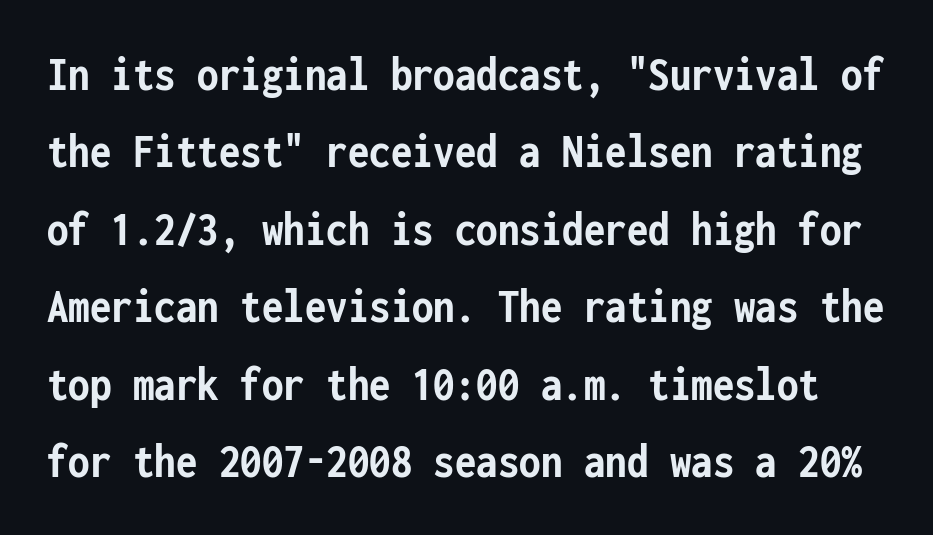
The image shows 49 px semibold, condensed sans-serif type, upright, monospaced; set normal line spacing (1.58x), normal letter spacing, not underlined; low stroke contrast and a medium x-height.
